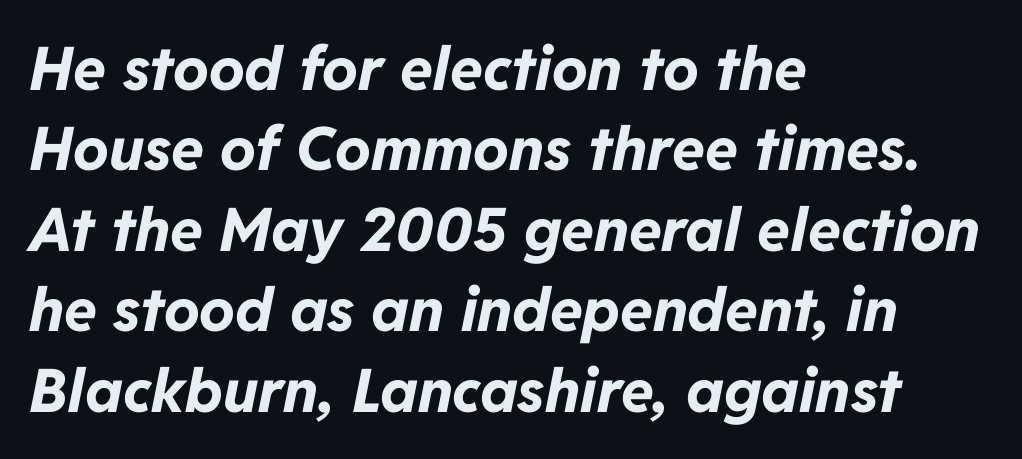
Q: Is the text bold? A: Yes.
Q: Is the text italic (slanted)? A: Yes, it leans right by about 11 degrees.
Q: Is the text underlined? A: No.
Q: How is the paragraph aligned? A: Left-aligned.
Q: Is the spacing between letters normal or unusually wide? A: Normal.
Q: Is the spacing between lines tight, normal or loose? A: Normal.
Q: Width (condensed, normal, or wide)? A: Normal.
Q: Stroke contrast? A: Low.
Q: x-height? A: Medium.
Q: Monospaced? A: No.
